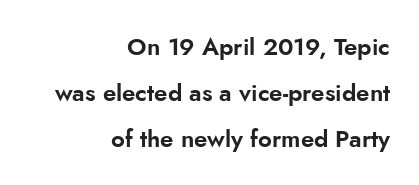
The image shows 24 px text type, upright; set right-aligned, loose line spacing (1.91x), normal letter spacing, not underlined.
